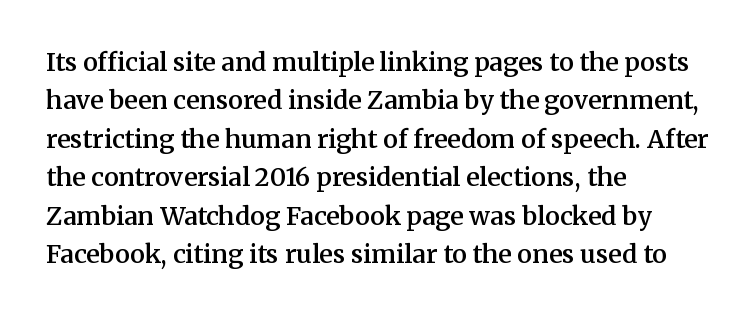
The image shows 25 px text type, upright; set left-aligned, normal line spacing (1.54x), normal letter spacing, not underlined.
